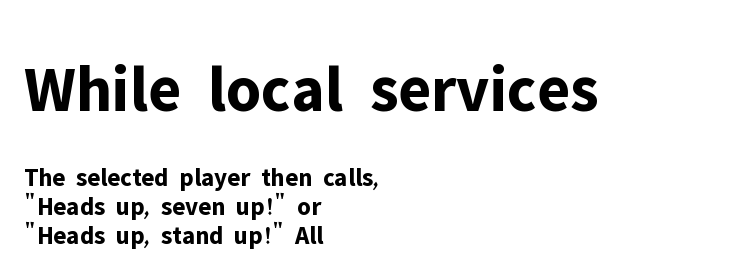
Q: Is the text bold? A: Yes.
Q: Is the text italic (slanted)? A: No, it is upright.
Q: Is the typeface a serif or a sans-serif typeface? A: Sans-serif.
Q: Is the text underlined? A: No.
Q: How is the paragraph aligned? A: Left-aligned.
Q: Is the spacing between letters normal or unusually wide? A: Normal.
Q: Is the spacing between lines tight, normal or loose? A: Tight.
Q: Which block of text is set in a larger size, the first (top) or the second (bottom)? A: The first (top) one.
Q: Width (condensed, normal, or wide)? A: Normal.
Q: Stroke contrast? A: Low.
Q: x-height? A: Medium.
Q: Monospaced? A: No.
